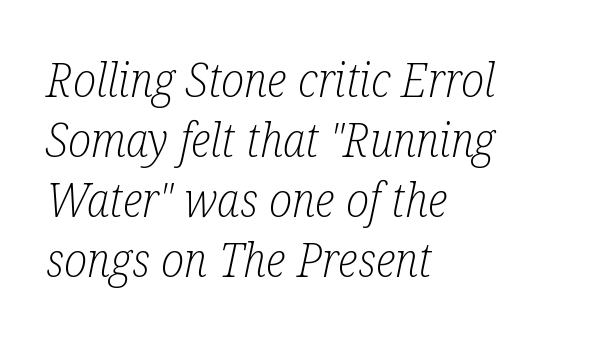
{"serif": "yes", "italic": "yes", "lean": "right", "slant_degrees": 12, "bold": "no", "weight": "light", "width": "condensed", "stroke_contrast": "low", "x_height": "medium", "monospaced": "no", "underline": "no", "align": "left", "line_spacing": "normal", "line_spacing_ratio": 1.28, "letter_spacing": "normal", "letter_spacing_em": 0.0, "glyph_px": 47}
